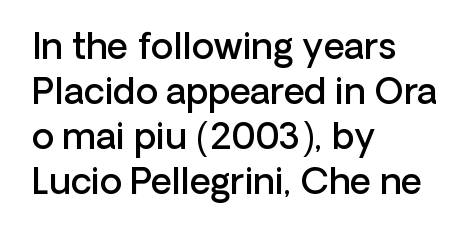
{"serif": "no", "italic": "no", "bold": "semi", "weight": "semibold", "width": "normal", "stroke_contrast": "low", "x_height": "medium", "monospaced": "no", "underline": "no", "align": "left", "line_spacing": "normal", "line_spacing_ratio": 1.25, "letter_spacing": "normal", "letter_spacing_em": 0.0, "glyph_px": 36}
